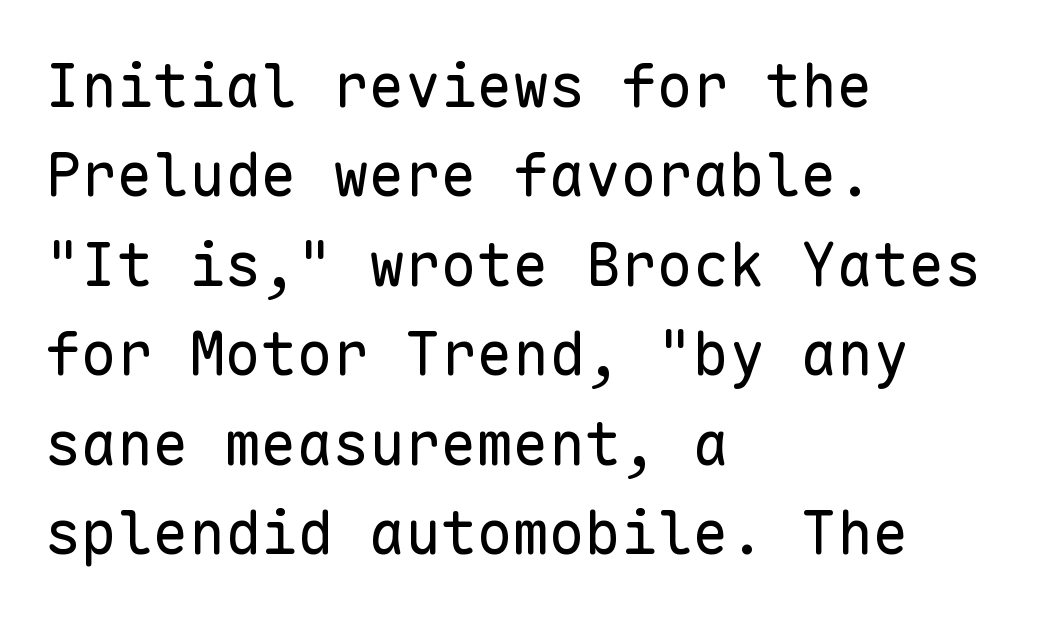
The image shows 60 px regular-weight sans-serif type, upright, monospaced; set left-aligned, normal line spacing (1.49x), normal letter spacing, not underlined; low stroke contrast and a medium x-height.
